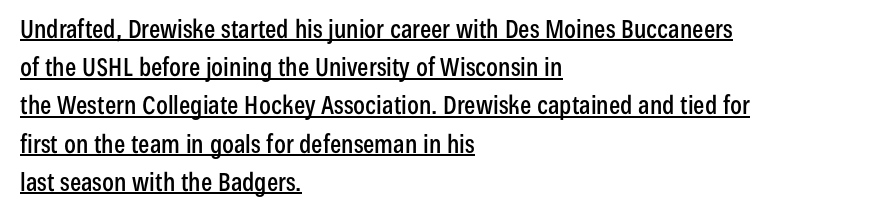
{"italic": "no", "underline": "yes", "align": "left", "line_spacing": "normal", "line_spacing_ratio": 1.53, "letter_spacing": "normal", "letter_spacing_em": 0.0, "glyph_px": 25}
